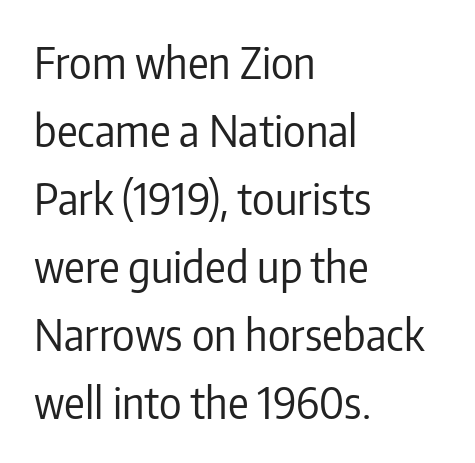
Is this a fixed-width face? No — the glyphs have proportional, varying widths. The characters display no serif detailing; their extremities are plain. Notice how the passage keeps a crisp vertical edge on the left only. A typesetter would mark this as roman, not italic. This reads as an unemphasized weight, regular at the heaviest.
